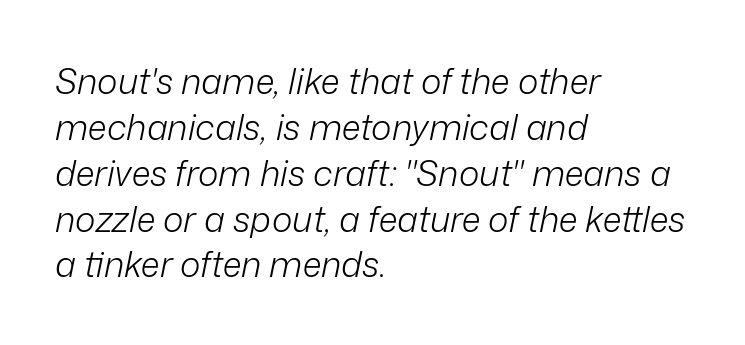
The letters sit at their default tracking, neither squeezed nor spread. Is this a fixed-width face? No — the glyphs have proportional, varying widths. Horizontally, the lines are justified to the leading edge only. If you measured baseline to baseline, you'd find a middling distance. Only glyphs here, with clear space below each row.
